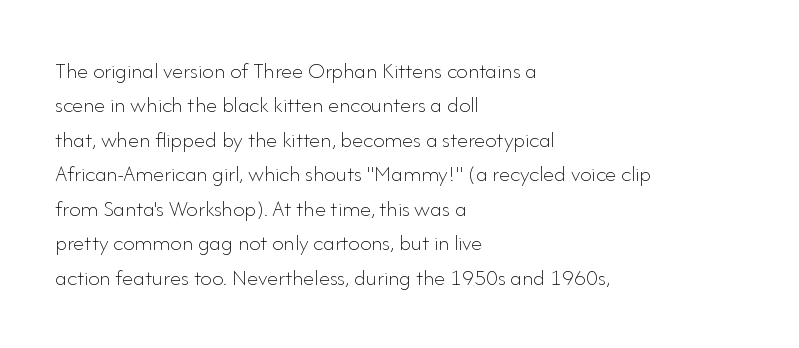
The image shows 23 px text type, upright; set left-aligned, normal line spacing (1.5x), normal letter spacing, not underlined.
